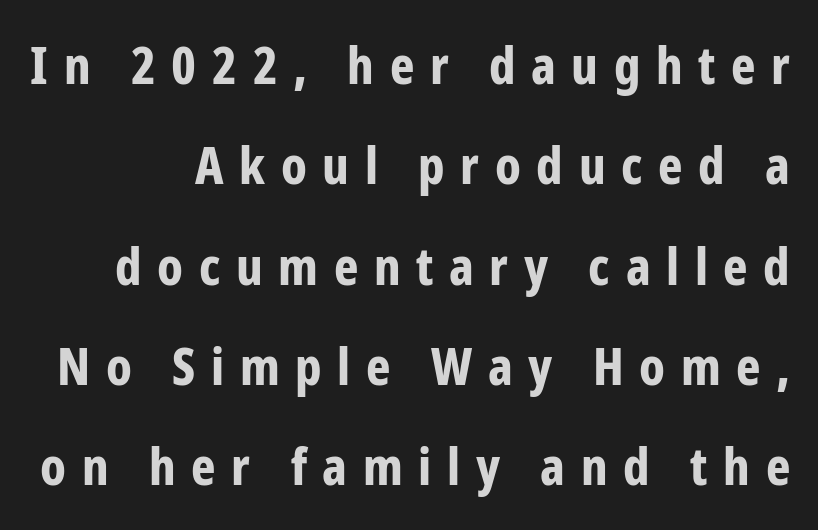
Character widths vary here, with narrow letters taking less room than wide ones. Check the space under the baseline: it is left empty. What's the leading like? Stretched, with rows far apart. The face used here is a sans, in the tradition of grotesques and geometrics. These lines were composed using upright roman letters.
